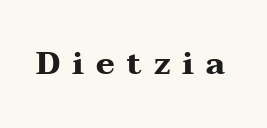
The image shows 32 px heavy, wide serif type, upright; set unusually wide letter spacing (+0.37 em), not underlined; medium stroke contrast and a medium x-height.
